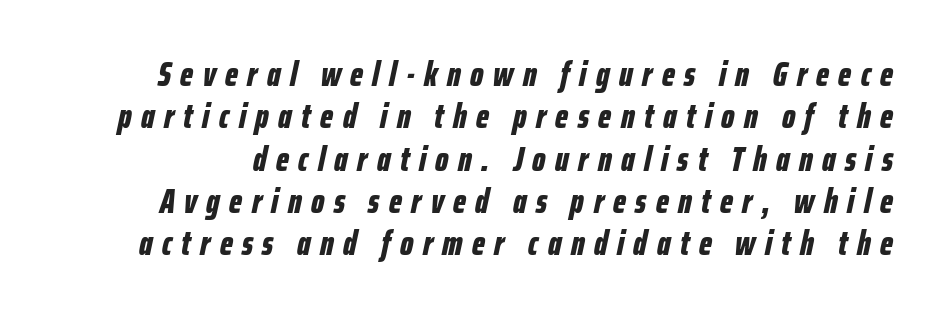
Q: Is the text bold? A: Yes.
Q: Is the text italic (slanted)? A: Yes, it leans right by about 12 degrees.
Q: Is the text underlined? A: No.
Q: Is the spacing between letters normal or unusually wide? A: Unusually wide.
Q: Width (condensed, normal, or wide)? A: Condensed.
Q: Stroke contrast? A: Low.
Q: x-height? A: Medium.
Q: Monospaced? A: No.
